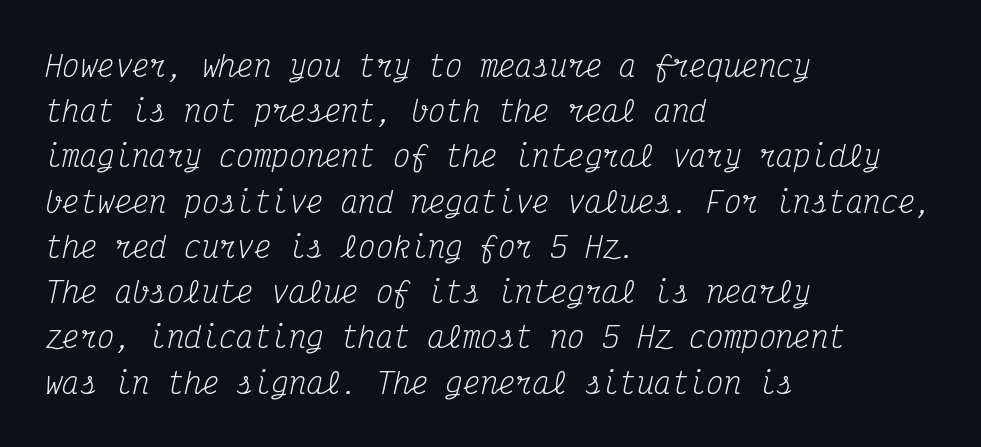
{"serif": "yes", "italic": "yes", "lean": "right", "slant_degrees": 12, "bold": "no", "weight": "regular", "width": "condensed", "stroke_contrast": "medium", "x_height": "medium", "monospaced": "yes", "underline": "no", "align": "left", "line_spacing": "normal", "line_spacing_ratio": 1.56, "letter_spacing": "normal", "letter_spacing_em": 0.0, "glyph_px": 29}
